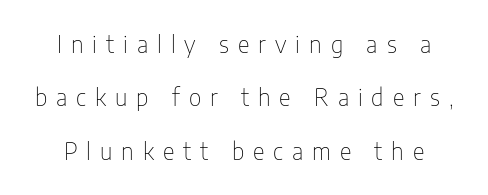
The image shows 23 px text type, upright; set loose line spacing (2.32x), unusually wide letter spacing (+0.39 em), not underlined.
